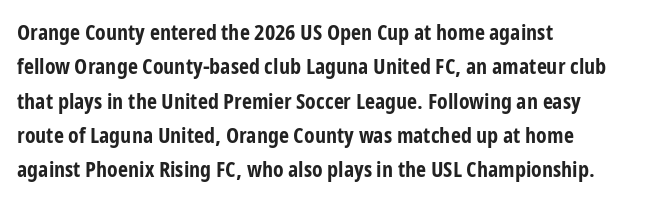
Q: Is the text bold? A: Yes.
Q: Is the text italic (slanted)? A: No, it is upright.
Q: Is the text underlined? A: No.
Q: How is the paragraph aligned? A: Left-aligned.
Q: Is the spacing between letters normal or unusually wide? A: Normal.
Q: Is the spacing between lines tight, normal or loose? A: Normal.
